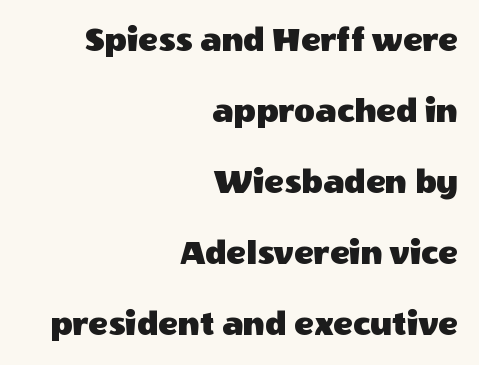
Q: Is the text italic (slanted)? A: No, it is upright.
Q: Is the typeface a serif or a sans-serif typeface? A: Sans-serif.
Q: Is the text underlined? A: No.
Q: How is the paragraph aligned? A: Right-aligned.
Q: Is the spacing between letters normal or unusually wide? A: Normal.
Q: Is the spacing between lines tight, normal or loose? A: Loose.
Q: Width (condensed, normal, or wide)? A: Normal.
Q: x-height? A: Large.
Q: Monospaced? A: No.
